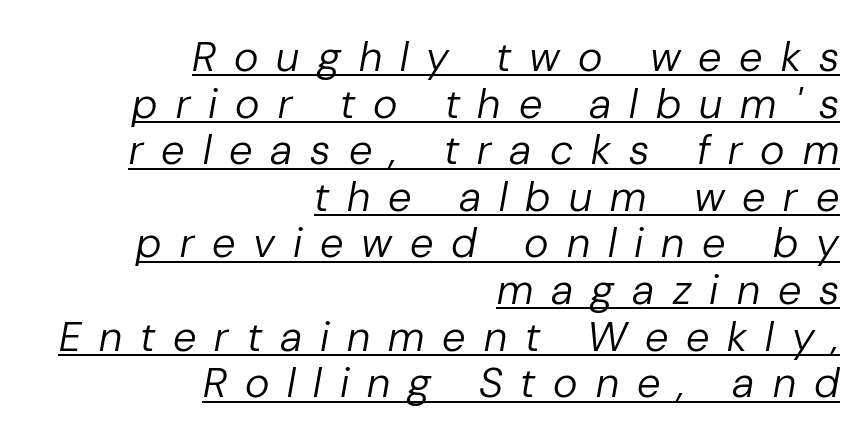
The image shows 42 px regular-weight type, italic (leaning right); set right-aligned, tight line spacing (1.11x), unusually wide letter spacing (+0.43 em), underlined; low stroke contrast and a medium x-height.
